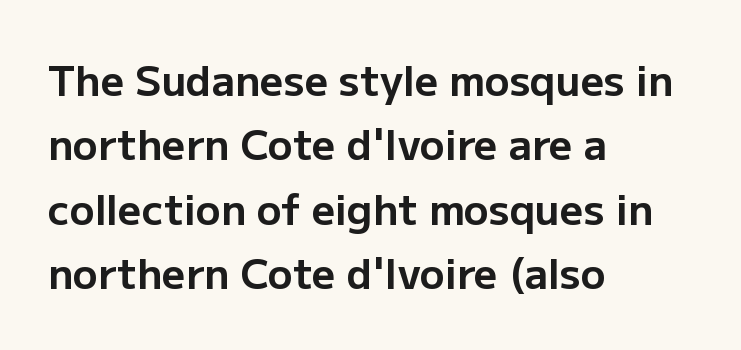
A typesetter would call this leading conventional body-copy spacing. This rendering leaves character spacing at its baseline value. Descenders hang freely into open space. The lines in this sample share a left origin and differ only in where they stop. These lines are composed in type without serifs.
